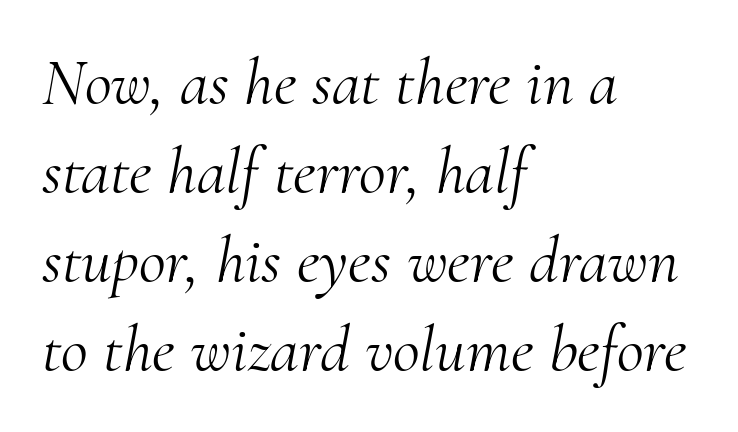
The image shows 66 px light serif type, italic (leaning right); set left-aligned, normal line spacing (1.35x), normal letter spacing, not underlined; medium stroke contrast and a small x-height.
